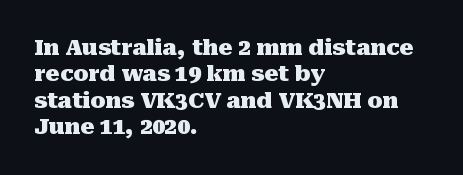
The image shows 22 px bold type, upright; set left-aligned, line spacing 1.2x, normal letter spacing, not underlined.
